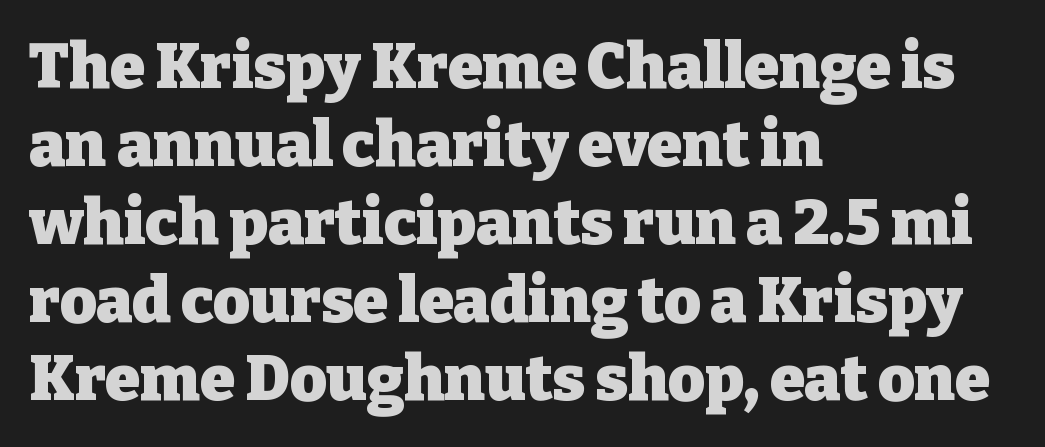
{"serif": "yes", "italic": "no", "bold": "yes", "weight": "heavy", "width": "normal", "stroke_contrast": "low", "x_height": "medium", "monospaced": "no", "underline": "no", "align": "left", "line_spacing_ratio": 1.24, "letter_spacing": "normal", "letter_spacing_em": 0.0, "glyph_px": 63}
